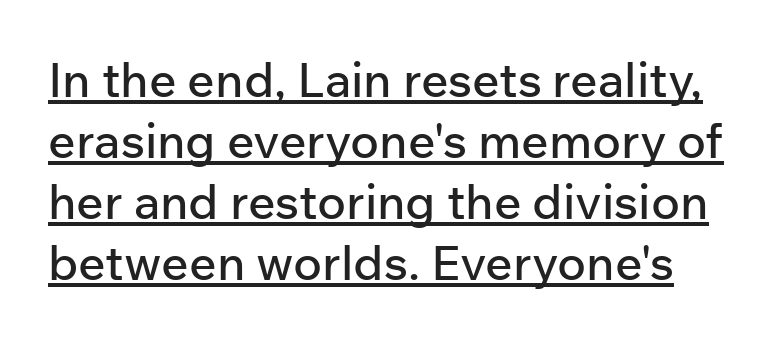
Letterform terminals end flat and unadorned throughout the passage. In terms of posture, this sample is upright. Standard letterfit; no display-style spreading of the glyphs. Quick note: interline space is typical. Descenders here cross a horizontal rule under the line. This sample has the flowing, uneven cadence of proportional lettering.
